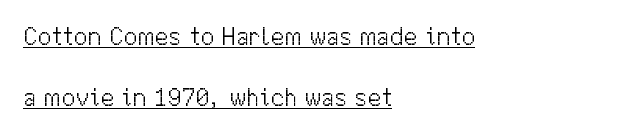
If you drew a line through each stem, it would be perfectly vertical. You can see a thin bar hugging the bottom of the glyphs. Students, observe: this is what heavily led, spacious text looks like. Students, note that the glyphs here touch the page at normal intervals. Weight class: somewhere from thin through regular.
